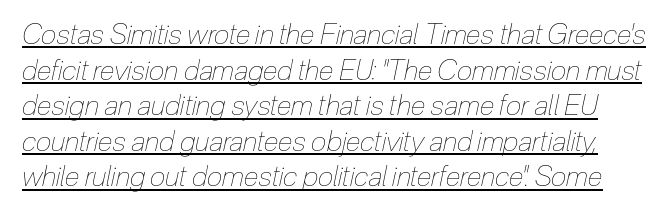
Q: Is the text bold? A: No.
Q: Is the text italic (slanted)? A: Yes, it leans right by about 12 degrees.
Q: Is the text underlined? A: Yes.
Q: Is the spacing between letters normal or unusually wide? A: Normal.
Q: Is the spacing between lines tight, normal or loose? A: Normal.
Q: Width (condensed, normal, or wide)? A: Condensed.
Q: Stroke contrast? A: Low.
Q: x-height? A: Medium.
Q: Monospaced? A: No.
